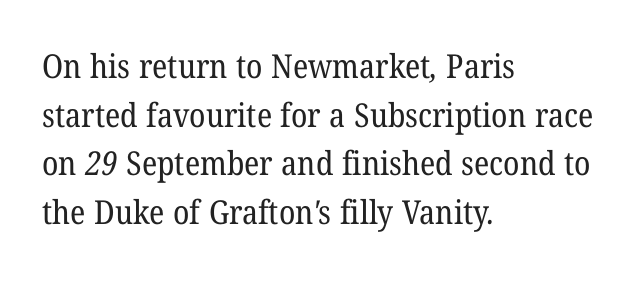
The image shows 33 px regular-weight serif type; set left-aligned, normal line spacing (1.47x), normal letter spacing, not underlined; low stroke contrast and a medium x-height.
